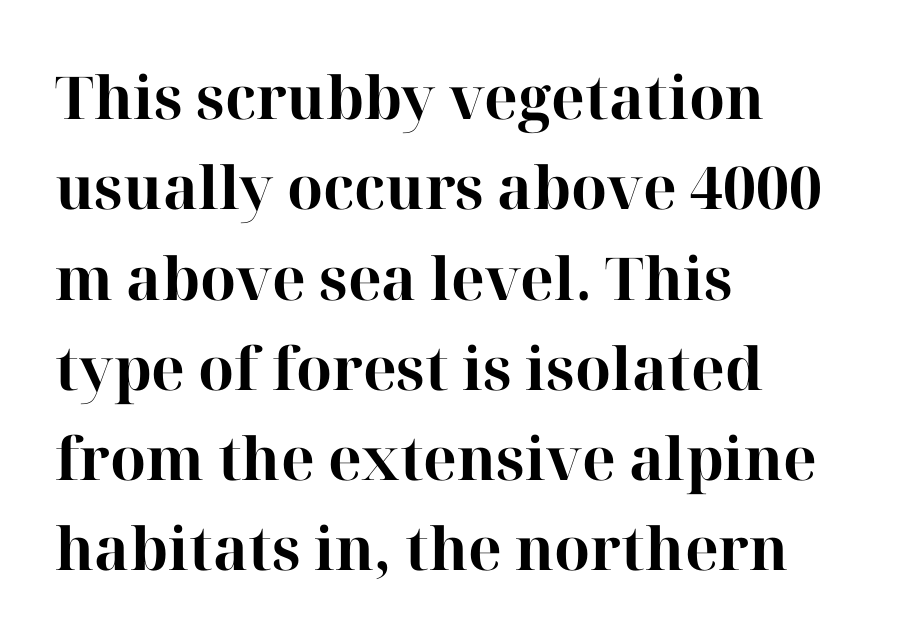
Q: Is the text bold? A: Yes.
Q: Is the text italic (slanted)? A: No, it is upright.
Q: Is the typeface a serif or a sans-serif typeface? A: Serif.
Q: Is the text underlined? A: No.
Q: How is the paragraph aligned? A: Left-aligned.
Q: Is the spacing between letters normal or unusually wide? A: Normal.
Q: Is the spacing between lines tight, normal or loose? A: Normal.
Q: Width (condensed, normal, or wide)? A: Normal.
Q: Stroke contrast? A: High.
Q: x-height? A: Medium.
Q: Monospaced? A: No.
